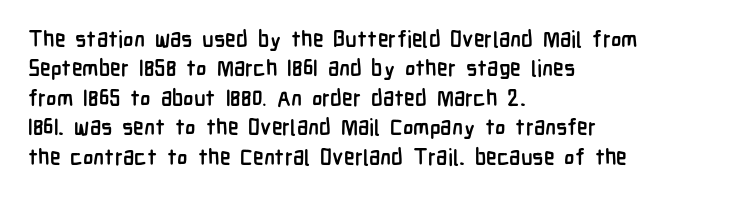
The image shows 22 px bold type, upright; set left-aligned, normal line spacing (1.34x), normal letter spacing, not underlined.
